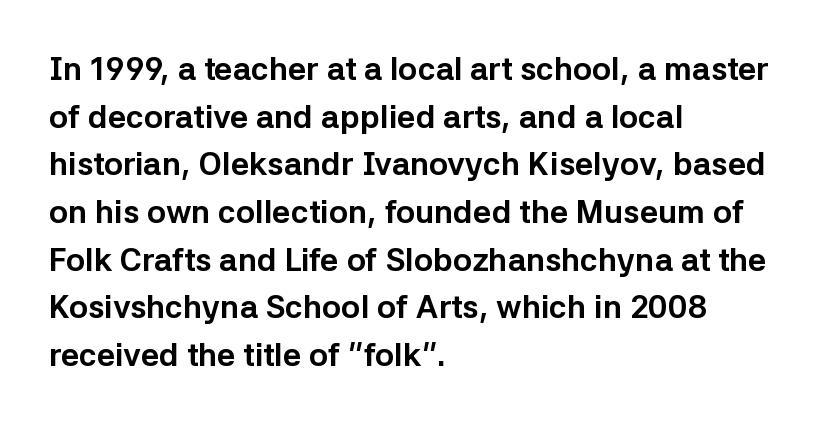
{"serif": "no", "italic": "no", "bold": "yes", "weight": "bold", "width": "normal", "stroke_contrast": "low", "x_height": "medium", "monospaced": "no", "underline": "no", "align": "left", "line_spacing": "normal", "line_spacing_ratio": 1.49, "letter_spacing": "normal", "letter_spacing_em": 0.0, "glyph_px": 32}
